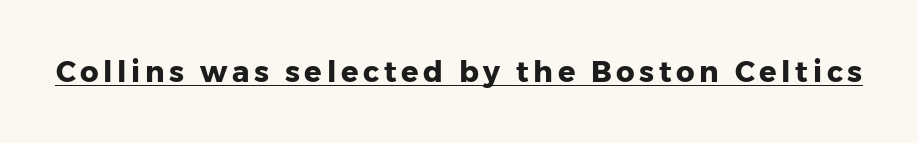
The image shows 29 px heavy sans-serif type, upright; set underlined; low stroke contrast and a medium x-height.
